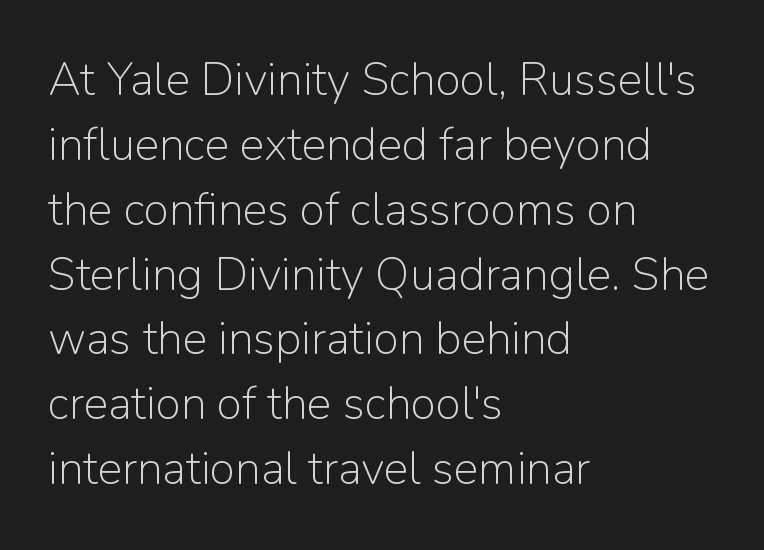
The letters advance in unequal steps, a hallmark of proportional type. This is roman type, the default non-slanted kind. The passage shown is typeset with a sans-serif family. The strokes are not fattened; the text isn't bold.
